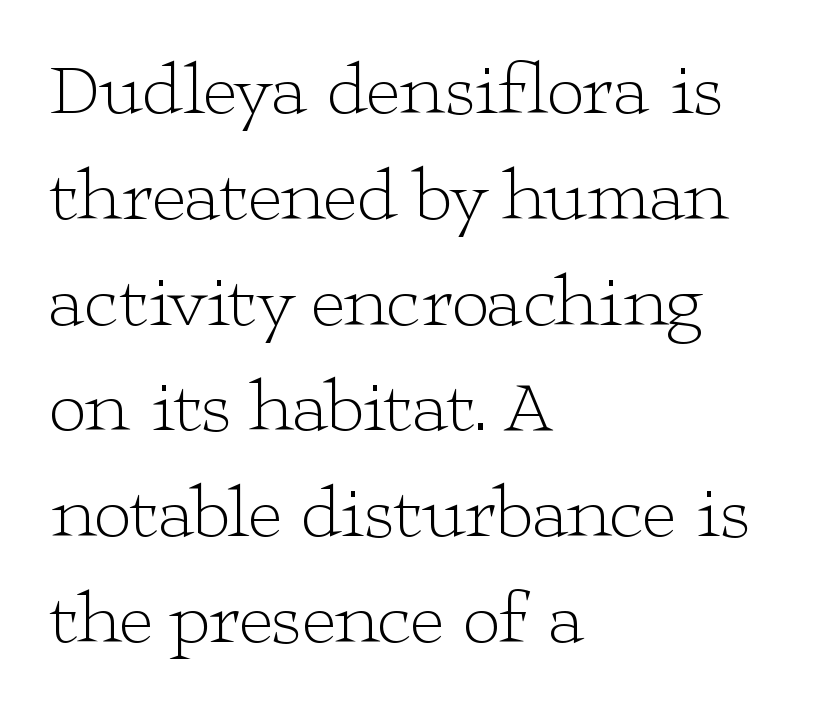
The image shows 74 px light, wide serif type, upright; set left-aligned, normal line spacing (1.43x), normal letter spacing, not underlined; low stroke contrast and a medium x-height.
